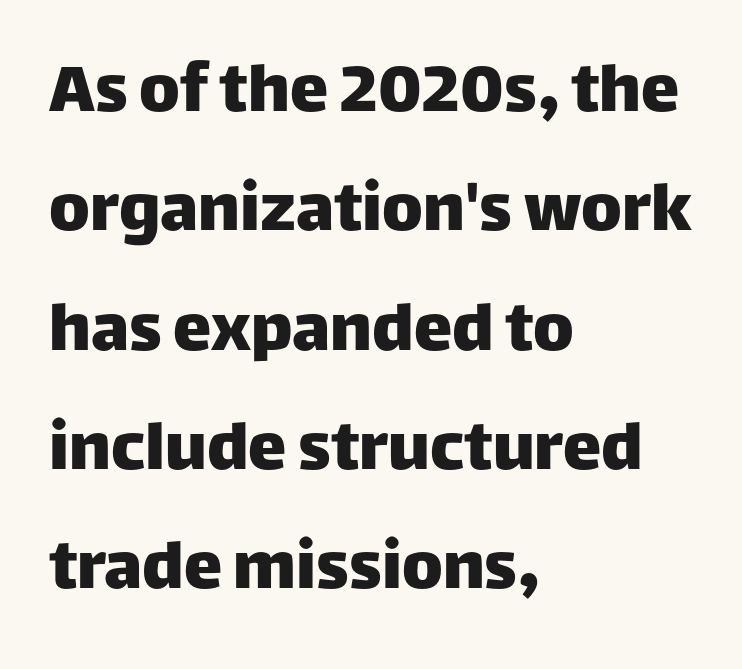
Q: Is the text italic (slanted)? A: No, it is upright.
Q: Is the typeface a serif or a sans-serif typeface? A: Sans-serif.
Q: Is the text underlined? A: No.
Q: How is the paragraph aligned? A: Left-aligned.
Q: Is the spacing between letters normal or unusually wide? A: Normal.
Q: Is the spacing between lines tight, normal or loose? A: Normal.
Q: Width (condensed, normal, or wide)? A: Normal.
Q: Stroke contrast? A: Low.
Q: x-height? A: Large.
Q: Monospaced? A: No.
